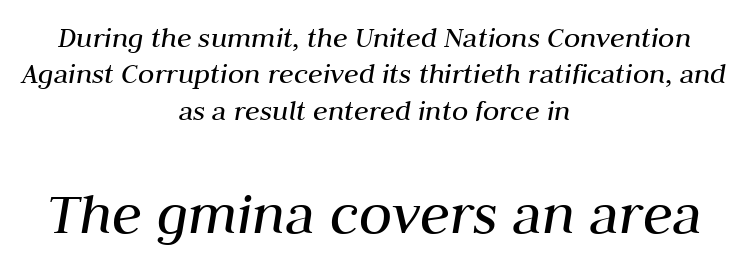
The image shows 61 px regular-weight type, italic (leaning right); set centered, line spacing 1.21x, normal letter spacing, not underlined; the second (bottom) block is 2.03x larger; medium stroke contrast and a medium x-height.
